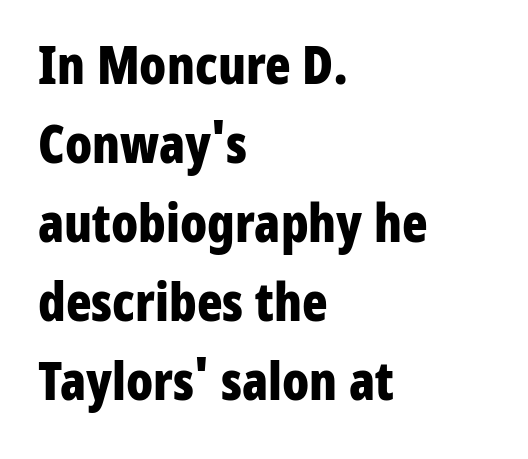
Q: Is the text bold? A: Yes.
Q: Is the text italic (slanted)? A: No, it is upright.
Q: Is the typeface a serif or a sans-serif typeface? A: Sans-serif.
Q: Is the text underlined? A: No.
Q: How is the paragraph aligned? A: Left-aligned.
Q: Is the spacing between letters normal or unusually wide? A: Normal.
Q: Is the spacing between lines tight, normal or loose? A: Normal.
Q: Width (condensed, normal, or wide)? A: Condensed.
Q: Stroke contrast? A: Low.
Q: x-height? A: Medium.
Q: Monospaced? A: No.
